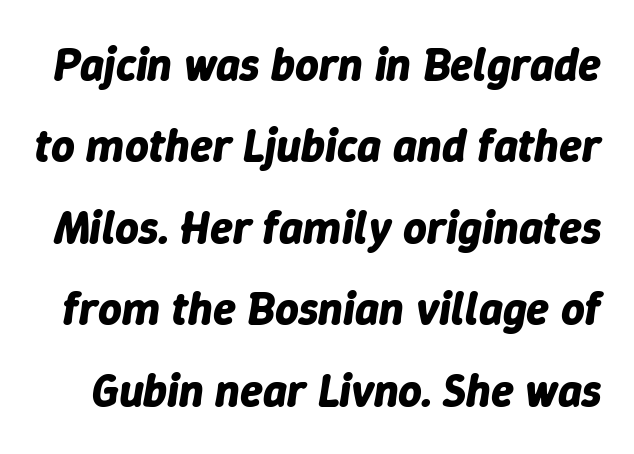
Q: Is the text bold? A: Yes.
Q: Is the text italic (slanted)? A: Yes, it leans right by about 9 degrees.
Q: Is the text underlined? A: No.
Q: Is the spacing between letters normal or unusually wide? A: Normal.
Q: Width (condensed, normal, or wide)? A: Normal.
Q: Stroke contrast? A: Low.
Q: x-height? A: Medium.
Q: Monospaced? A: No.
